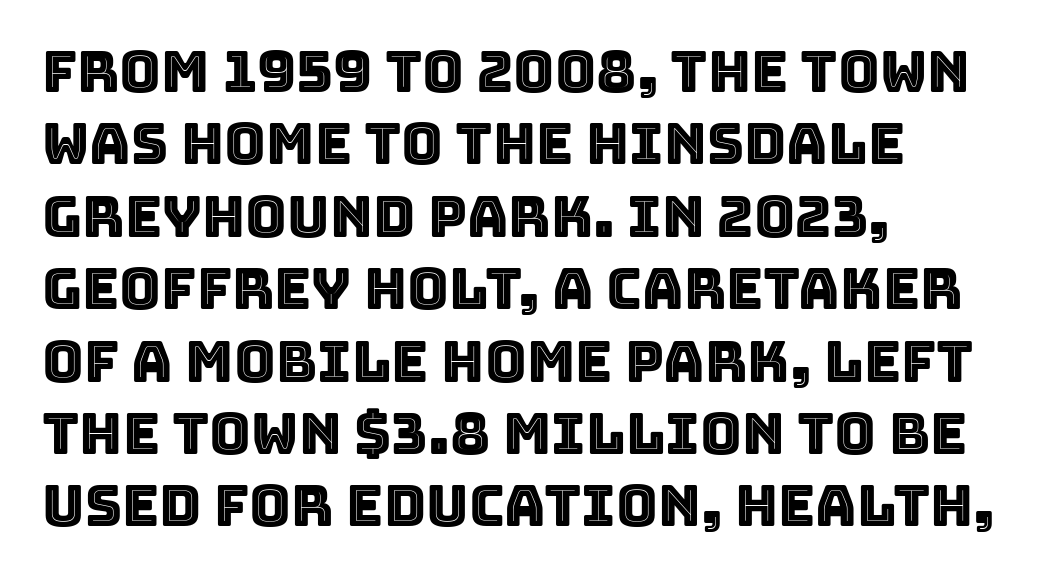
This sample uses an upright cut, with every glyph sitting square on the baseline. These lines sit exactly where default settings would place them. Nobody drew a line under any word here. A student would call this left alignment; a typographer would say flush left, rag right.
